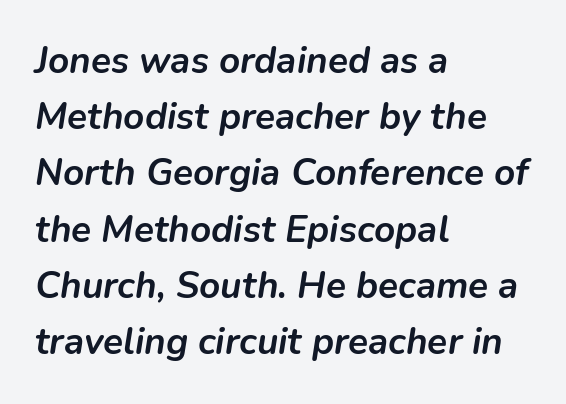
Q: Is the text bold? A: Yes.
Q: Is the text italic (slanted)? A: Yes, it leans right by about 9 degrees.
Q: Is the text underlined? A: No.
Q: How is the paragraph aligned? A: Left-aligned.
Q: Is the spacing between letters normal or unusually wide? A: Normal.
Q: Is the spacing between lines tight, normal or loose? A: Normal.
Q: Width (condensed, normal, or wide)? A: Normal.
Q: Stroke contrast? A: Low.
Q: x-height? A: Medium.
Q: Monospaced? A: No.
